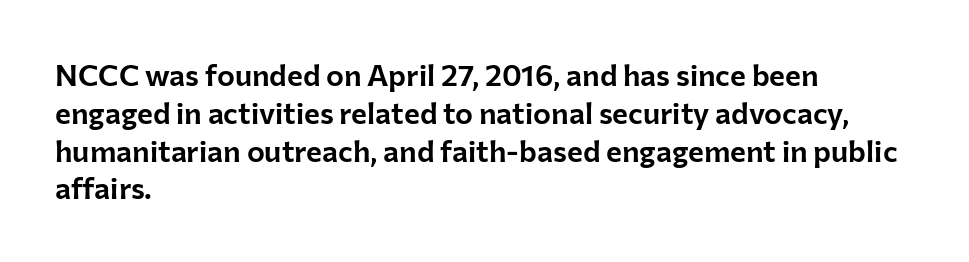
Q: Is the text italic (slanted)? A: No, it is upright.
Q: Is the typeface a serif or a sans-serif typeface? A: Sans-serif.
Q: Is the text underlined? A: No.
Q: How is the paragraph aligned? A: Left-aligned.
Q: Is the spacing between letters normal or unusually wide? A: Normal.
Q: Is the spacing between lines tight, normal or loose? A: Normal.
Q: Width (condensed, normal, or wide)? A: Normal.
Q: Stroke contrast? A: Low.
Q: x-height? A: Medium.
Q: Monospaced? A: No.
